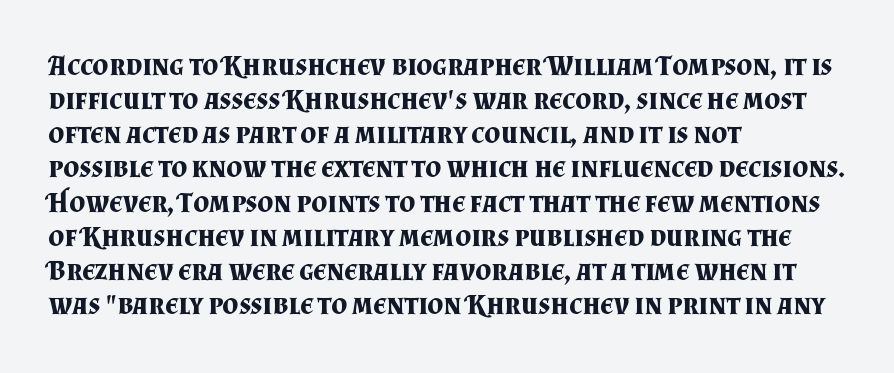
Q: Is the text bold? A: Yes.
Q: Is the text italic (slanted)? A: No, it is upright.
Q: Is the typeface a serif or a sans-serif typeface? A: Serif.
Q: Is the text underlined? A: No.
Q: How is the paragraph aligned? A: Left-aligned.
Q: Is the spacing between letters normal or unusually wide? A: Normal.
Q: Width (condensed, normal, or wide)? A: Normal.
Q: Stroke contrast? A: Medium.
Q: x-height? A: Small.
Q: Monospaced? A: No.
